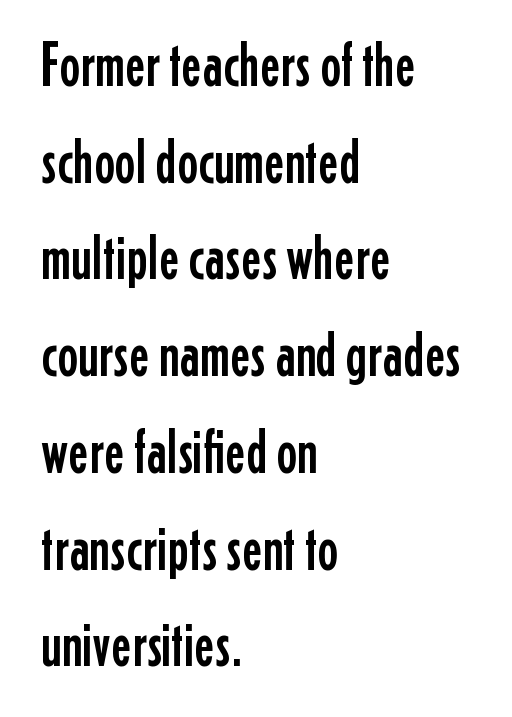
Q: Is the text italic (slanted)? A: No, it is upright.
Q: Is the typeface a serif or a sans-serif typeface? A: Sans-serif.
Q: Is the text underlined? A: No.
Q: How is the paragraph aligned? A: Left-aligned.
Q: Is the spacing between letters normal or unusually wide? A: Normal.
Q: Is the spacing between lines tight, normal or loose? A: Normal.
Q: Width (condensed, normal, or wide)? A: Condensed.
Q: Stroke contrast? A: Low.
Q: x-height? A: Medium.
Q: Monospaced? A: No.
